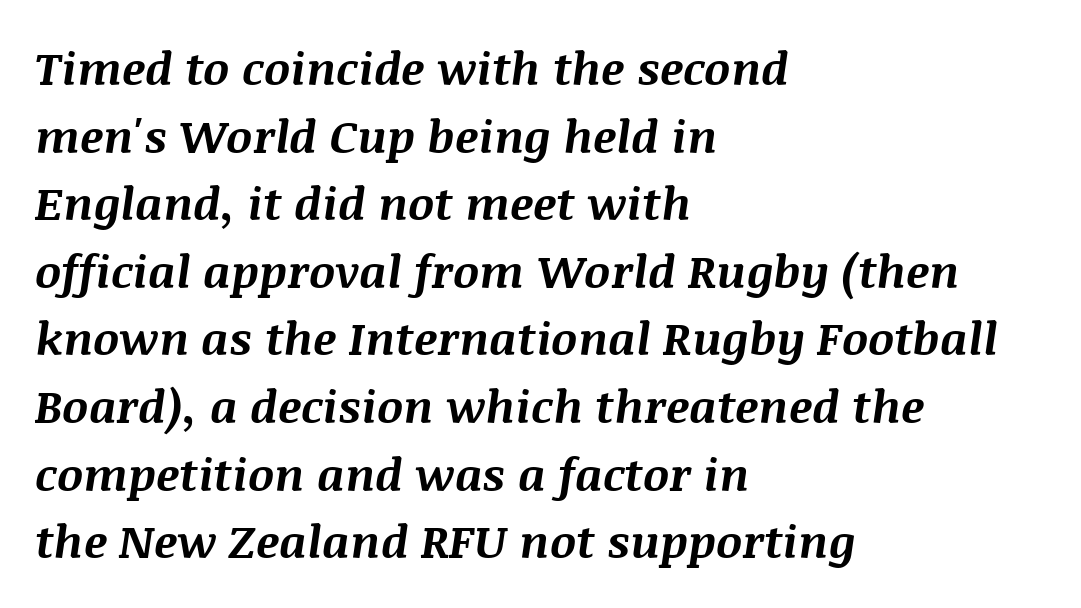
Q: Is the text bold? A: Yes.
Q: Is the text italic (slanted)? A: Yes, it leans right by about 8 degrees.
Q: Is the text underlined? A: No.
Q: How is the paragraph aligned? A: Left-aligned.
Q: Is the spacing between letters normal or unusually wide? A: Normal.
Q: Is the spacing between lines tight, normal or loose? A: Normal.
Q: Width (condensed, normal, or wide)? A: Normal.
Q: Stroke contrast? A: Medium.
Q: x-height? A: Large.
Q: Monospaced? A: No.
